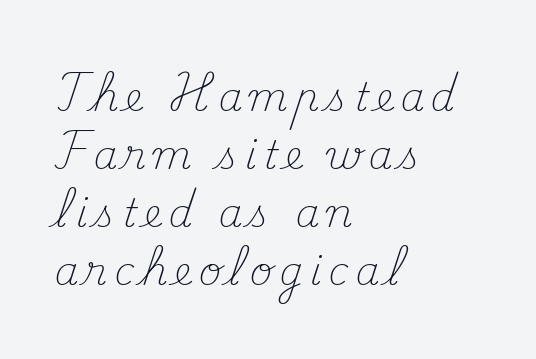
The image shows 39 px light serif type; set left-aligned, normal line spacing (1.49x), not underlined; medium stroke contrast and a small x-height.
